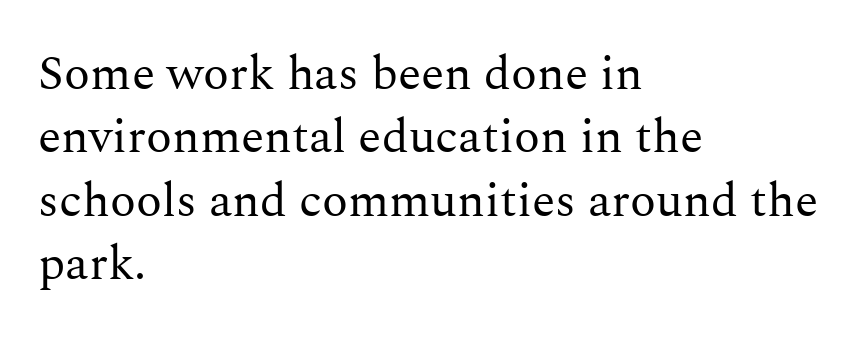
{"serif": "yes", "italic": "no", "bold": "no", "weight": "regular", "width": "normal", "stroke_contrast": "medium", "x_height": "medium", "monospaced": "no", "underline": "no", "align": "left", "line_spacing": "normal", "line_spacing_ratio": 1.32, "letter_spacing": "normal", "letter_spacing_em": 0.0, "glyph_px": 48}
